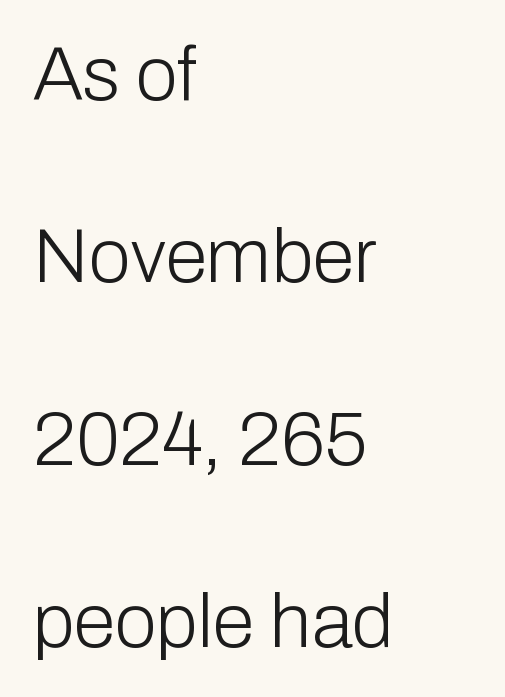
{"serif": "no", "italic": "no", "bold": "no", "weight": "light", "width": "normal", "stroke_contrast": "low", "x_height": "medium", "monospaced": "no", "underline": "no", "align": "left", "line_spacing": "loose", "line_spacing_ratio": 2.4, "letter_spacing": "normal", "letter_spacing_em": 0.0, "glyph_px": 76}
